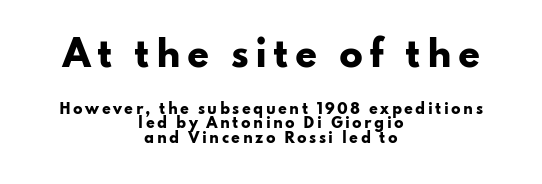
{"serif": "no", "italic": "no", "bold": "yes", "weight": "heavy", "width": "wide", "stroke_contrast": "low", "x_height": "small", "monospaced": "no", "underline": "no", "align": "center", "line_spacing": "tight", "line_spacing_ratio": 1.05, "larger_block": "first", "size_ratio": 2.5, "glyph_px": 35}
